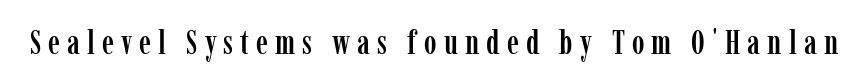
{"serif": "yes", "italic": "no", "width": "condensed", "stroke_contrast": "low", "x_height": "medium", "monospaced": "no", "underline": "no", "letter_spacing": "wide", "letter_spacing_em": 0.21, "glyph_px": 34}
